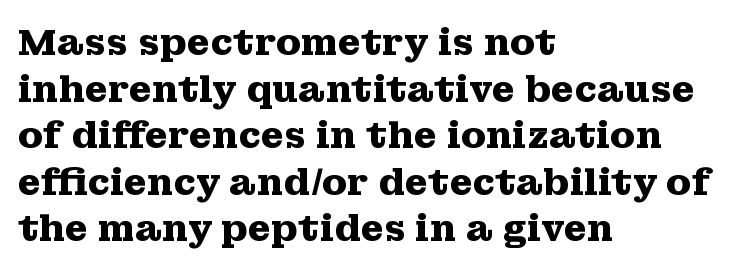
Q: Is the text bold? A: Yes.
Q: Is the text italic (slanted)? A: No, it is upright.
Q: Is the typeface a serif or a sans-serif typeface? A: Serif.
Q: Is the text underlined? A: No.
Q: How is the paragraph aligned? A: Left-aligned.
Q: Is the spacing between letters normal or unusually wide? A: Normal.
Q: Is the spacing between lines tight, normal or loose? A: Normal.
Q: Width (condensed, normal, or wide)? A: Wide.
Q: Stroke contrast? A: Medium.
Q: x-height? A: Medium.
Q: Monospaced? A: No.
